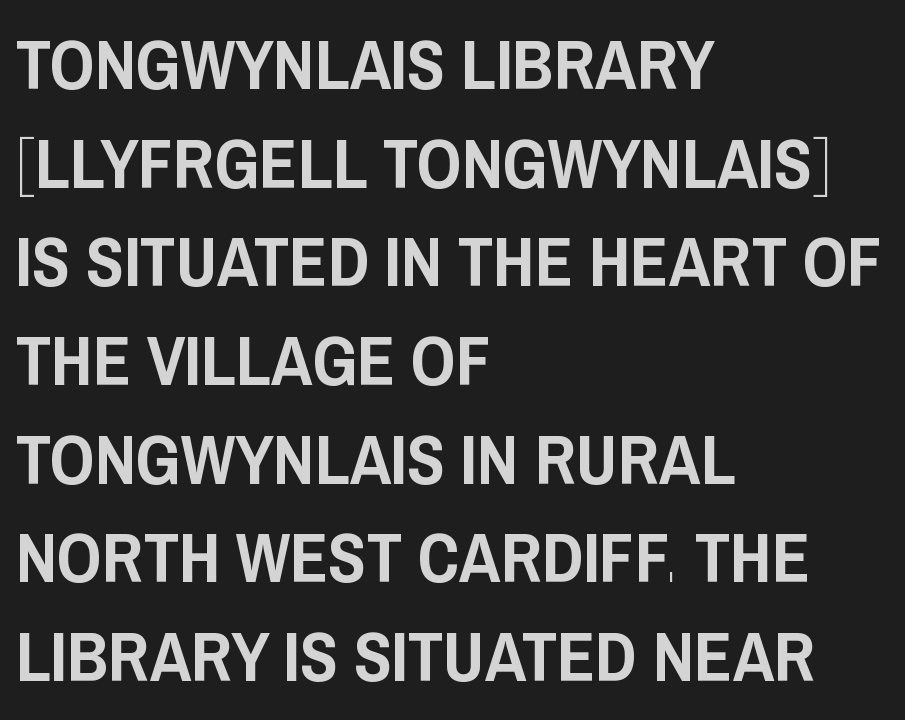
Q: Is the text italic (slanted)? A: No, it is upright.
Q: Is the typeface a serif or a sans-serif typeface? A: Sans-serif.
Q: Is the text underlined? A: No.
Q: How is the paragraph aligned? A: Left-aligned.
Q: Is the spacing between letters normal or unusually wide? A: Normal.
Q: Is the spacing between lines tight, normal or loose? A: Normal.
Q: Width (condensed, normal, or wide)? A: Condensed.
Q: Stroke contrast? A: Low.
Q: x-height? A: Large.
Q: Monospaced? A: No.
